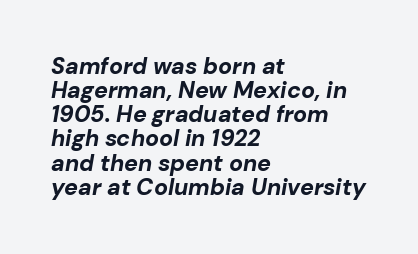
Horizontal alignment here is leftward, the default for most running prose. On the weight axis this lands at bold, roughly 700. The baseline area is clear. This rendering leaves character spacing at its baseline value.
